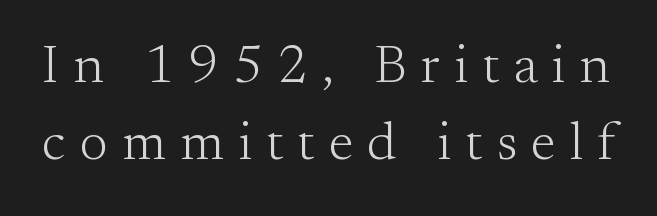
Regular leading. A bare baseline throughout the passage. Compared with a typical body face, this is equally light or lighter still. Here the designer chose a conventional face with non-uniform glyph widths. Old-style or modern, the face here clearly has serifs.
